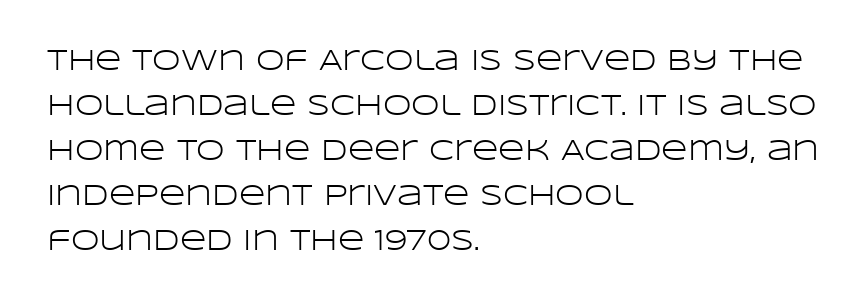
Q: Is the text bold? A: No.
Q: Is the text italic (slanted)? A: No, it is upright.
Q: Is the typeface a serif or a sans-serif typeface? A: Sans-serif.
Q: Is the text underlined? A: No.
Q: How is the paragraph aligned? A: Left-aligned.
Q: Is the spacing between letters normal or unusually wide? A: Normal.
Q: Is the spacing between lines tight, normal or loose? A: Normal.
Q: Width (condensed, normal, or wide)? A: Wide.
Q: Stroke contrast? A: Low.
Q: x-height? A: Large.
Q: Monospaced? A: No.
